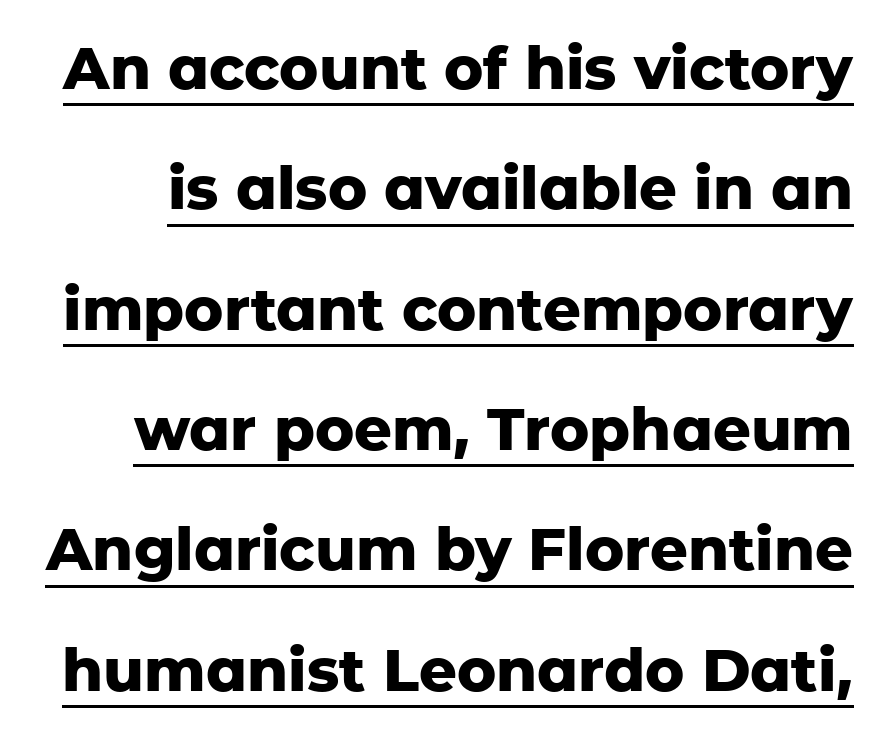
This sample has the flowing, uneven cadence of proportional lettering. Heft: maximum for text — a bold. Serifs: no, the terminals of the letterforms are clean. In terms of posture, this sample is upright. Emphasis is given by a line drawn under the lettering. You could call the tracking neutral — neither tight nor loose.
